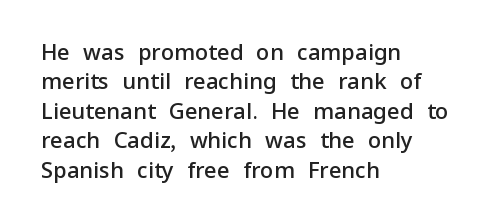
Q: Is the text bold? A: Semi-bold.
Q: Is the text italic (slanted)? A: No, it is upright.
Q: Is the text underlined? A: No.
Q: How is the paragraph aligned? A: Left-aligned.
Q: Is the spacing between letters normal or unusually wide? A: Normal.
Q: Is the spacing between lines tight, normal or loose? A: Normal.
